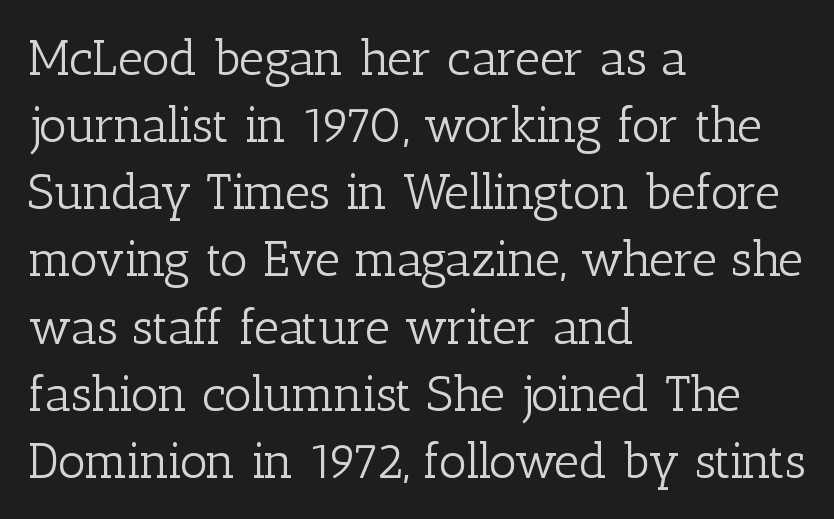
Q: Is the text bold? A: No.
Q: Is the text italic (slanted)? A: No, it is upright.
Q: Is the typeface a serif or a sans-serif typeface? A: Serif.
Q: Is the text underlined? A: No.
Q: How is the paragraph aligned? A: Left-aligned.
Q: Is the spacing between letters normal or unusually wide? A: Normal.
Q: Is the spacing between lines tight, normal or loose? A: Normal.
Q: Width (condensed, normal, or wide)? A: Normal.
Q: Stroke contrast? A: Low.
Q: x-height? A: Medium.
Q: Monospaced? A: No.
